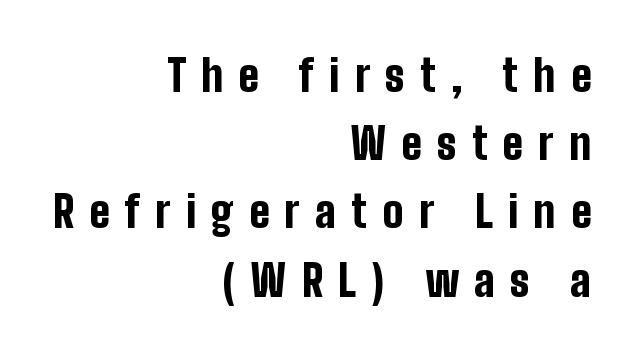
Q: Is the text bold? A: Yes.
Q: Is the text italic (slanted)? A: No, it is upright.
Q: Is the typeface a serif or a sans-serif typeface? A: Sans-serif.
Q: Is the text underlined? A: No.
Q: How is the paragraph aligned? A: Right-aligned.
Q: Is the spacing between letters normal or unusually wide? A: Unusually wide.
Q: Is the spacing between lines tight, normal or loose? A: Normal.
Q: Width (condensed, normal, or wide)? A: Condensed.
Q: Stroke contrast? A: Low.
Q: x-height? A: Medium.
Q: Monospaced? A: No.
